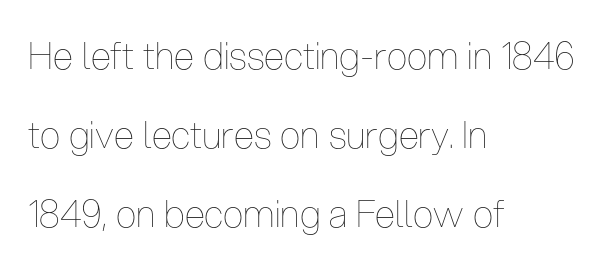
Casual observation: everything's shoved over to the left. Anything drawn beneath the words? Only blank space. This sample trades compactness for vertical openness between lines. Note the varied advance widths — an 'i' is clearly narrower than an 'm'. The letterforms sit at book weight or below. Nobody touched the tracking dial on this one.
